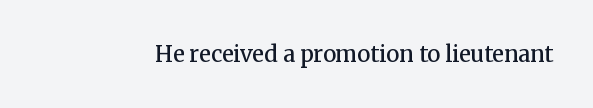
{"italic": "no", "bold": "semi", "underline": "no", "letter_spacing": "normal", "letter_spacing_em": 0.0, "glyph_px": 22}
